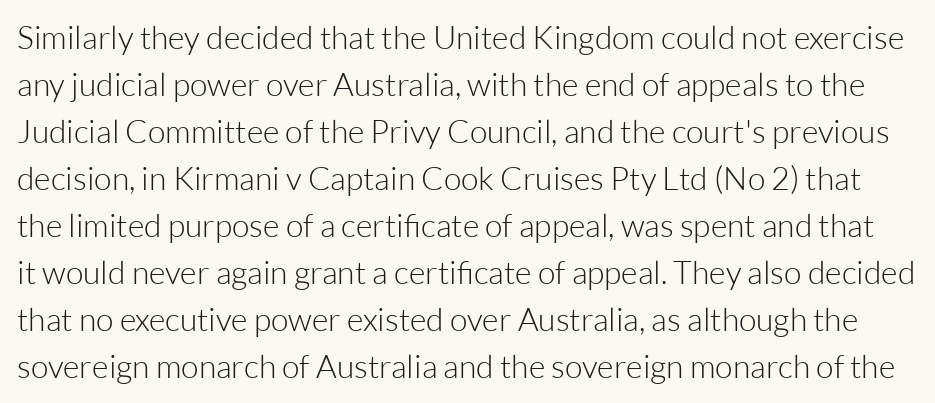
{"serif": "no", "italic": "no", "bold": "no", "weight": "light", "width": "normal", "stroke_contrast": "low", "x_height": "medium", "monospaced": "no", "underline": "no", "line_spacing": "normal", "line_spacing_ratio": 1.47, "letter_spacing": "normal", "letter_spacing_em": 0.0, "glyph_px": 32}
